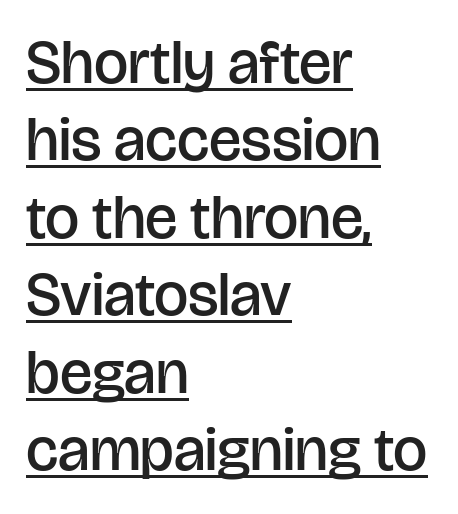
{"serif": "no", "italic": "no", "bold": "semi", "weight": "semibold", "width": "normal", "stroke_contrast": "low", "x_height": "large", "monospaced": "no", "underline": "yes", "align": "left", "line_spacing": "normal", "line_spacing_ratio": 1.27, "letter_spacing": "normal", "letter_spacing_em": 0.0, "glyph_px": 61}
